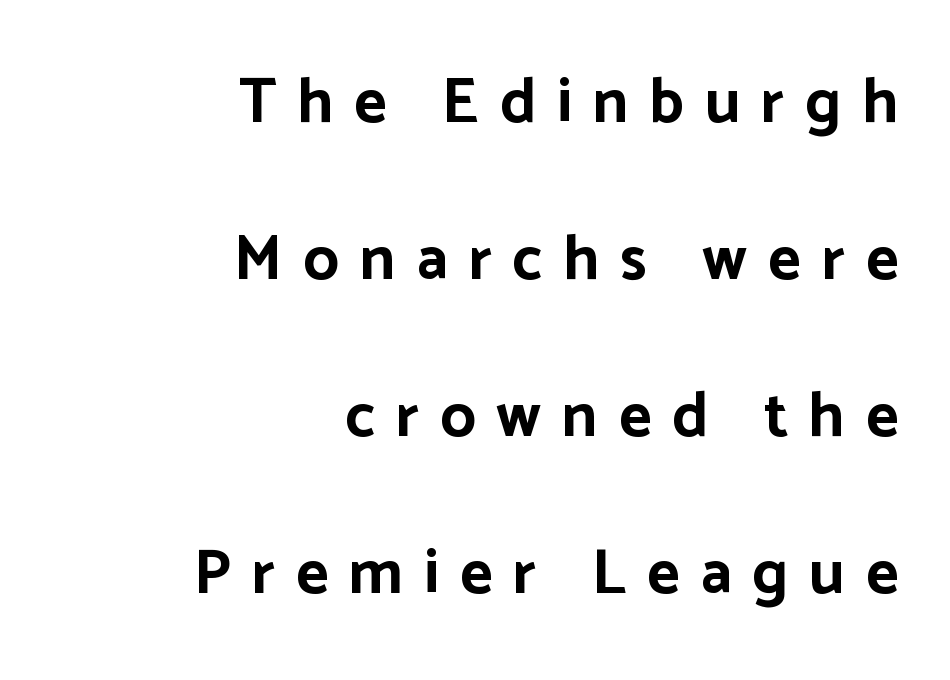
The image shows 63 px bold sans-serif type, upright; set right-aligned, loose line spacing (2.49x), unusually wide letter spacing (+0.33 em), not underlined; low stroke contrast and a medium x-height.
